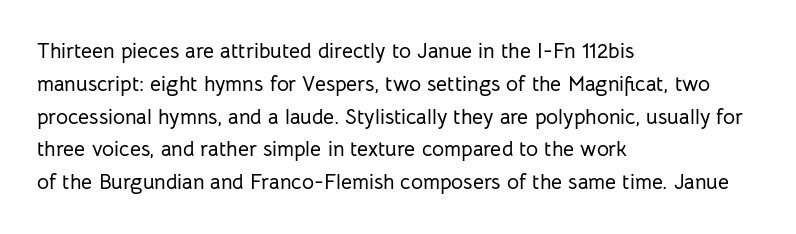
{"italic": "no", "underline": "no", "align": "left", "line_spacing": "normal", "line_spacing_ratio": 1.56, "letter_spacing": "normal", "letter_spacing_em": 0.0, "glyph_px": 21}
